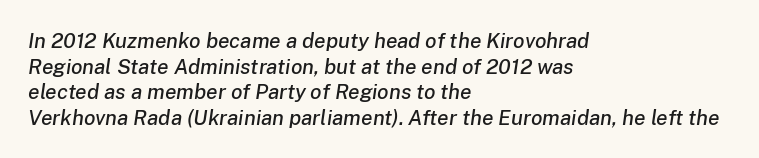
Q: Is the text italic (slanted)? A: Yes, it leans right by about 8 degrees.
Q: Is the text underlined? A: No.
Q: How is the paragraph aligned? A: Left-aligned.
Q: Is the spacing between letters normal or unusually wide? A: Normal.
